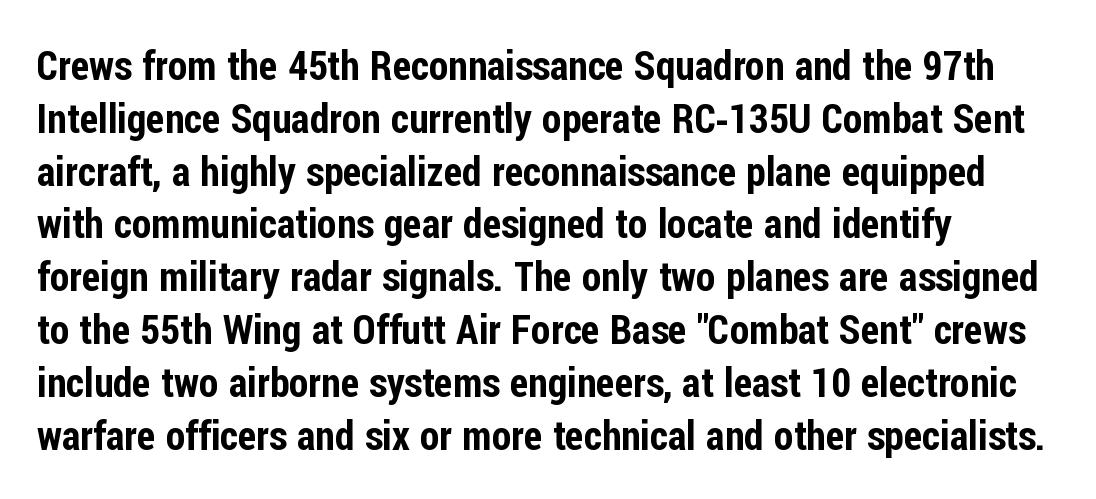
Q: Is the text italic (slanted)? A: No, it is upright.
Q: Is the typeface a serif or a sans-serif typeface? A: Sans-serif.
Q: Is the text underlined? A: No.
Q: How is the paragraph aligned? A: Left-aligned.
Q: Is the spacing between letters normal or unusually wide? A: Normal.
Q: Is the spacing between lines tight, normal or loose? A: Normal.
Q: Width (condensed, normal, or wide)? A: Condensed.
Q: Stroke contrast? A: Low.
Q: x-height? A: Medium.
Q: Monospaced? A: No.
